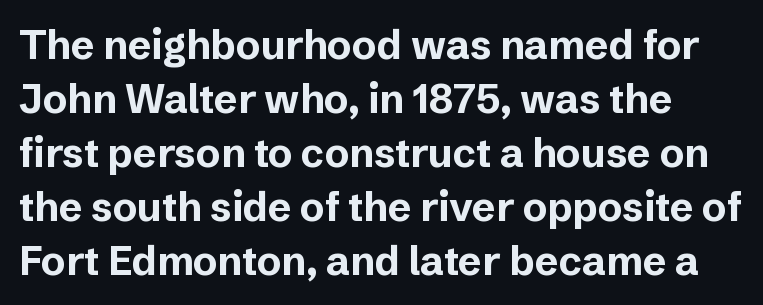
{"serif": "no", "italic": "no", "bold": "yes", "weight": "bold", "width": "normal", "stroke_contrast": "low", "x_height": "medium", "monospaced": "no", "underline": "no", "line_spacing": "normal", "line_spacing_ratio": 1.35, "letter_spacing": "normal", "letter_spacing_em": 0.0, "glyph_px": 40}
